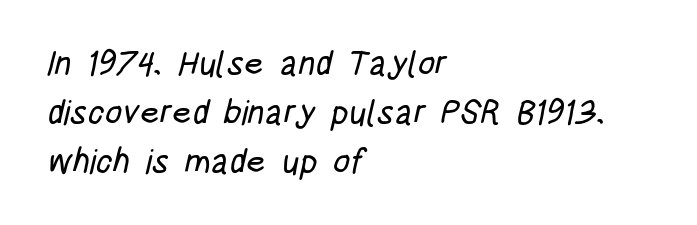
The image shows 34 px condensed sans-serif type; set left-aligned, normal line spacing (1.44x), normal letter spacing, not underlined; low stroke contrast and a large x-height.
